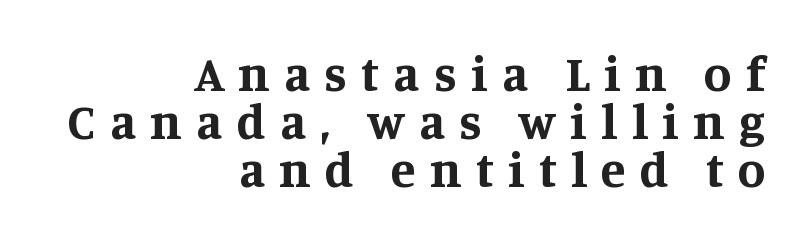
Serifs: yes, visible at the terminals of the letterforms. The gap between lines stays unmarked. Glyph-to-glyph distance is far greater than everyday printed text. Each new line begins almost immediately beneath the previous one. Visually the block forms a straight wall on the right and a jagged coastline on the left. Each letter keeps its own natural width here, so spacing adapts to shape.
